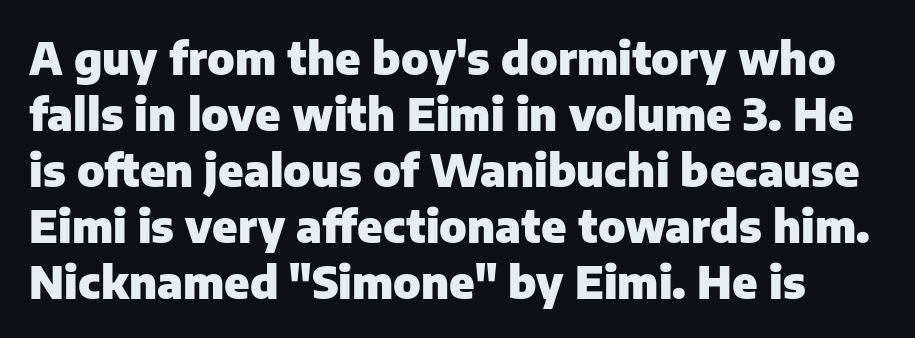
{"serif": "no", "italic": "no", "bold": "yes", "weight": "heavy", "width": "normal", "stroke_contrast": "low", "x_height": "medium", "monospaced": "no", "underline": "no", "line_spacing": "normal", "line_spacing_ratio": 1.27, "letter_spacing": "normal", "letter_spacing_em": 0.0, "glyph_px": 44}
